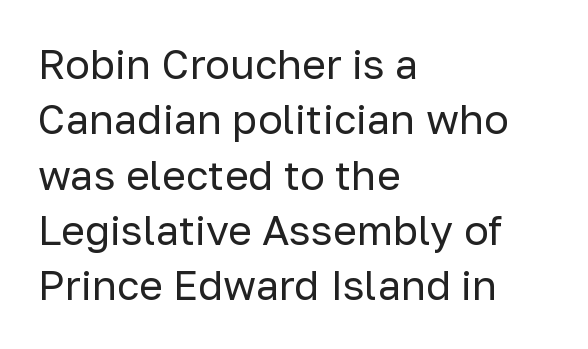
{"serif": "no", "italic": "no", "bold": "no", "weight": "regular", "width": "normal", "stroke_contrast": "low", "x_height": "medium", "monospaced": "no", "underline": "no", "align": "left", "line_spacing": "normal", "line_spacing_ratio": 1.35, "letter_spacing": "normal", "letter_spacing_em": 0.0, "glyph_px": 41}
